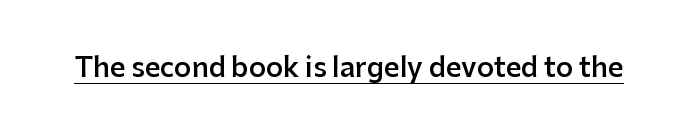
The image shows 27 px text type, upright; set normal letter spacing, underlined.
